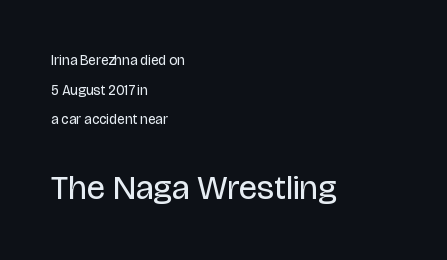
Font category for this specimen: sans-serif. Horizontally, the lines are justified to the leading edge only. The letters advance in unequal steps, a hallmark of proportional type. The letters look calm and open, with moderate or lighter stems. Standard letterfit; no display-style spreading of the glyphs.
